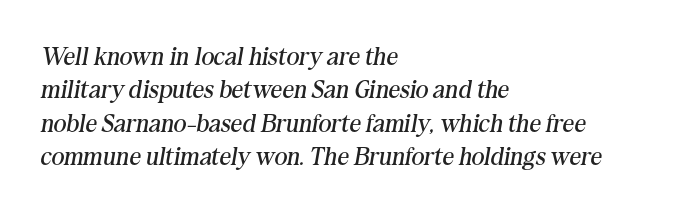
Q: Is the text bold? A: No.
Q: Is the text italic (slanted)? A: Yes, it leans right by about 10 degrees.
Q: Is the text underlined? A: No.
Q: How is the paragraph aligned? A: Left-aligned.
Q: Is the spacing between letters normal or unusually wide? A: Normal.
Q: Is the spacing between lines tight, normal or loose? A: Normal.
